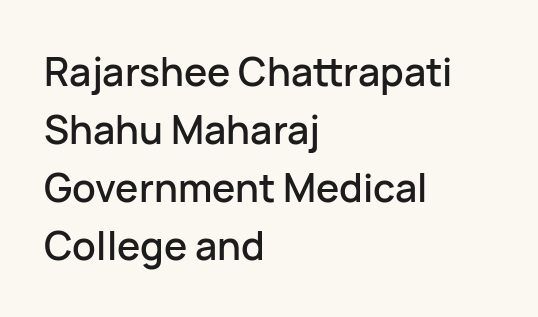
{"serif": "no", "italic": "no", "width": "normal", "stroke_contrast": "low", "x_height": "medium", "monospaced": "no", "underline": "no", "align": "left", "line_spacing": "normal", "line_spacing_ratio": 1.49, "letter_spacing": "normal", "letter_spacing_em": 0.0, "glyph_px": 39}
